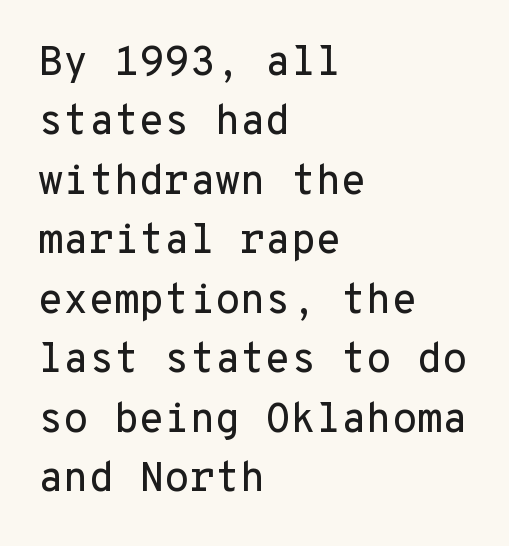
The image shows 41 px sans-serif type, upright, monospaced; set left-aligned, normal line spacing (1.45x), normal letter spacing, not underlined; low stroke contrast and a medium x-height.
